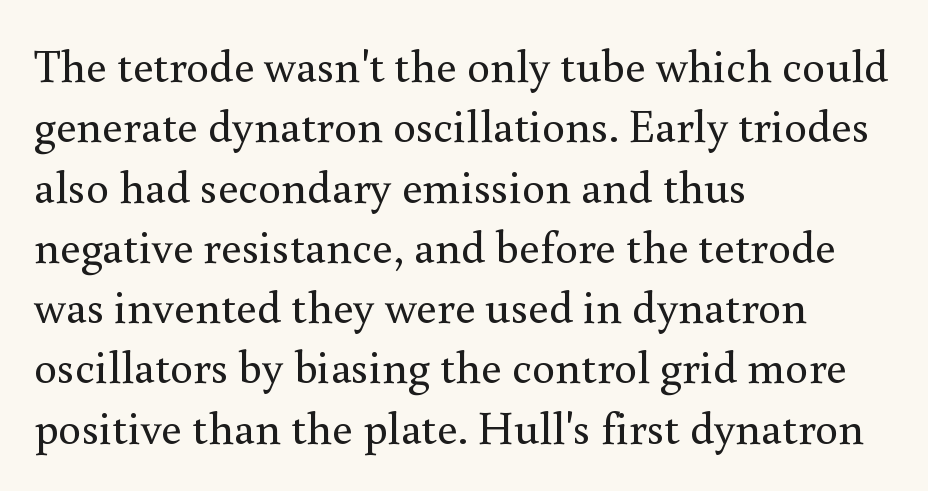
Note: serifs present on the glyphs. Vertical stems look standard width or narrower in stroke. Check the space under the baseline: it is left empty. Reading down the block, your eye returns to a fixed left position each line. Tall strokes in this sample are plumb rather than angled.
